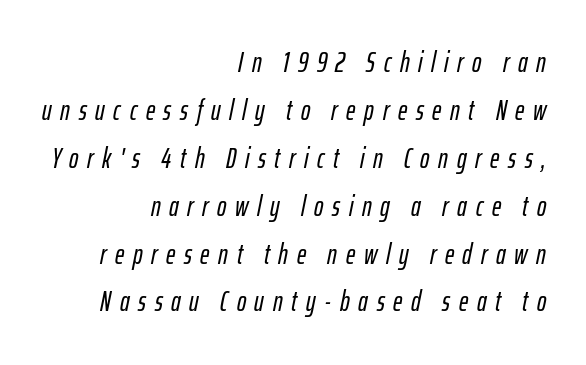
Every character sits at an angle, as italics do. Lines of text with bare space underneath. Students, note that the glyphs here are deliberately spaced far apart. A typesetter would call this proportional, since set widths differ per character.
